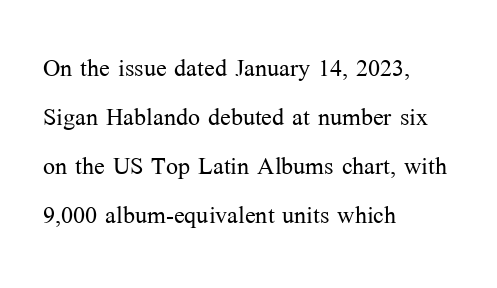
Q: Is the text bold? A: No.
Q: Is the text italic (slanted)? A: No, it is upright.
Q: Is the typeface a serif or a sans-serif typeface? A: Serif.
Q: Is the text underlined? A: No.
Q: How is the paragraph aligned? A: Left-aligned.
Q: Is the spacing between letters normal or unusually wide? A: Normal.
Q: Is the spacing between lines tight, normal or loose? A: Normal.
Q: Width (condensed, normal, or wide)? A: Normal.
Q: Stroke contrast? A: Medium.
Q: x-height? A: Medium.
Q: Monospaced? A: No.
